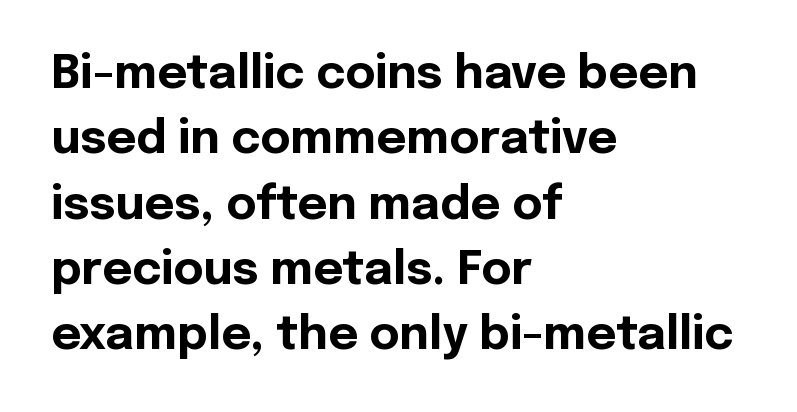
{"serif": "no", "italic": "no", "bold": "yes", "weight": "bold", "width": "normal", "x_height": "medium", "monospaced": "no", "underline": "no", "align": "left", "line_spacing": "normal", "line_spacing_ratio": 1.42, "letter_spacing": "normal", "letter_spacing_em": 0.0, "glyph_px": 46}
